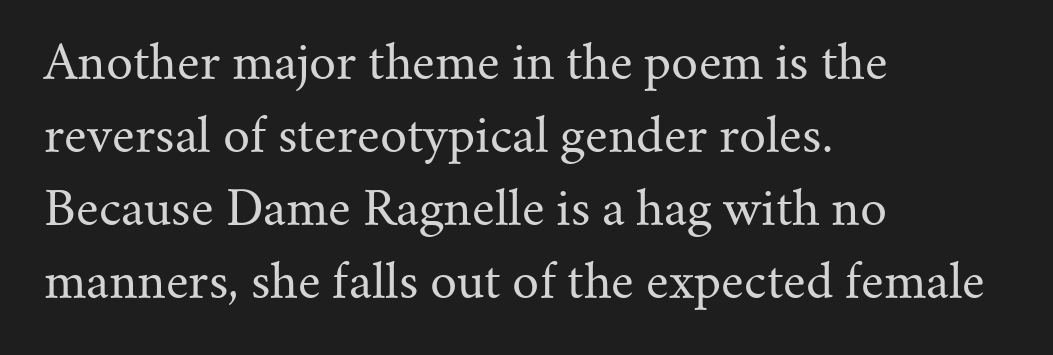
{"serif": "yes", "italic": "no", "bold": "no", "weight": "regular", "width": "normal", "stroke_contrast": "medium", "x_height": "small", "monospaced": "no", "underline": "no", "align": "left", "line_spacing": "normal", "line_spacing_ratio": 1.55, "letter_spacing": "normal", "letter_spacing_em": 0.0, "glyph_px": 47}
